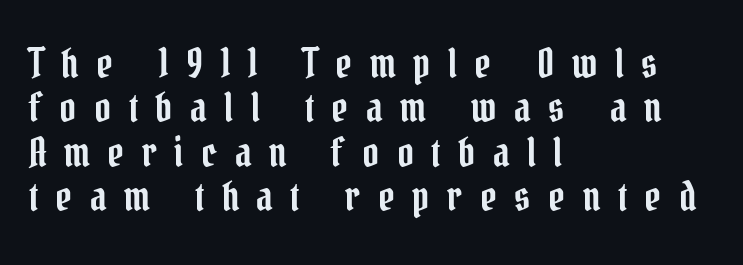
The image shows 40 px condensed serif type, upright; set left-aligned, tight line spacing (1.11x), unusually wide letter spacing (+0.44 em), not underlined; low stroke contrast and a medium x-height.
